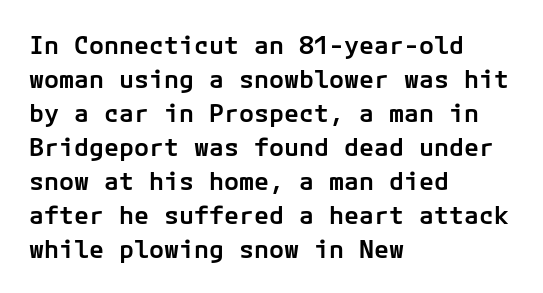
{"italic": "no", "bold": "semi", "underline": "no", "align": "left", "line_spacing": "normal", "line_spacing_ratio": 1.36, "letter_spacing": "normal", "letter_spacing_em": 0.0, "glyph_px": 25}
